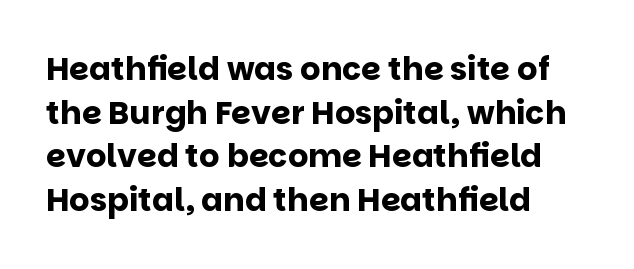
These lines are rendered in a variable-pitch font. A normal amount of white space separates one row of letters from the next. These words are printed bold, with thick strokes throughout. Leftover space on each line is placed entirely after the last word. This sample uses plain, unmodified letter spacing.
